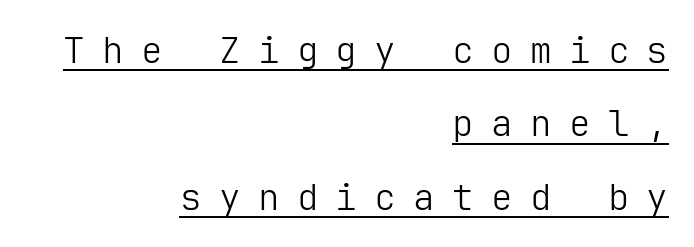
{"serif": "no", "italic": "no", "bold": "no", "weight": "light", "width": "normal", "stroke_contrast": "low", "x_height": "medium", "underline": "yes", "align": "right", "line_spacing": "loose", "line_spacing_ratio": 2.04, "letter_spacing": "wide", "letter_spacing_em": 0.48, "glyph_px": 36}
